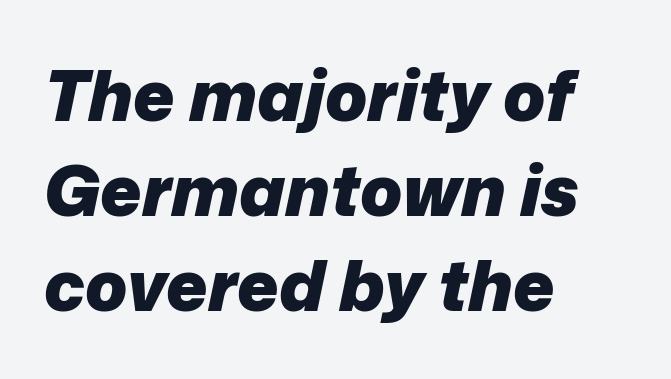
Q: Is the text bold? A: Yes.
Q: Is the text italic (slanted)? A: Yes, it leans right by about 12 degrees.
Q: Is the text underlined? A: No.
Q: How is the paragraph aligned? A: Left-aligned.
Q: Is the spacing between letters normal or unusually wide? A: Normal.
Q: Is the spacing between lines tight, normal or loose? A: Normal.
Q: Width (condensed, normal, or wide)? A: Normal.
Q: Stroke contrast? A: Low.
Q: x-height? A: Medium.
Q: Monospaced? A: No.
